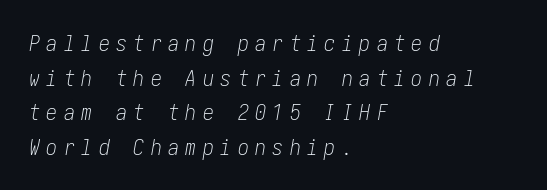
{"italic": "yes", "lean": "right", "slant_degrees": 10, "bold": "no", "underline": "no", "align": "left", "line_spacing": "normal", "line_spacing_ratio": 1.57, "letter_spacing": "wide", "letter_spacing_em": 0.29, "glyph_px": 22}
